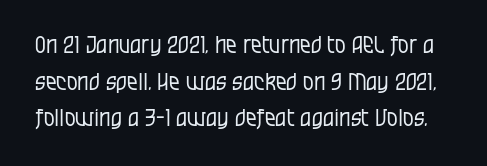
It's the straight-up-and-down kind of type. The characters are drawn with everyday or finer stroke widths. The string is rendered with underlining switched off. The line-height multiplier appears to be the usual default. Observe the ordinary spacing: letters are neighbours, not strangers.
